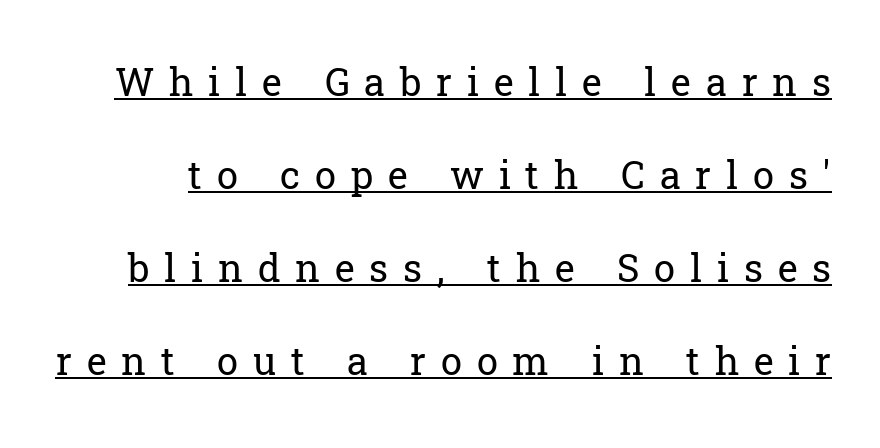
{"serif": "yes", "italic": "no", "bold": "no", "weight": "regular", "width": "normal", "stroke_contrast": "low", "x_height": "medium", "monospaced": "no", "underline": "yes", "line_spacing": "loose", "line_spacing_ratio": 2.45, "letter_spacing": "wide", "letter_spacing_em": 0.39, "glyph_px": 38}
